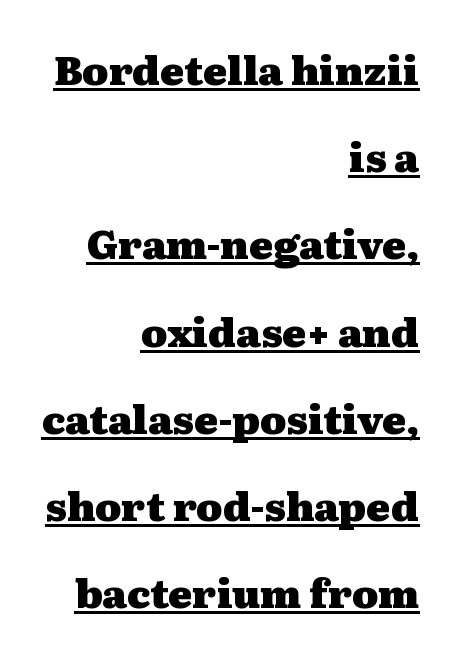
Q: Is the text bold? A: Yes.
Q: Is the text italic (slanted)? A: No, it is upright.
Q: Is the typeface a serif or a sans-serif typeface? A: Serif.
Q: Is the text underlined? A: Yes.
Q: How is the paragraph aligned? A: Right-aligned.
Q: Is the spacing between letters normal or unusually wide? A: Normal.
Q: Is the spacing between lines tight, normal or loose? A: Loose.
Q: Width (condensed, normal, or wide)? A: Wide.
Q: Stroke contrast? A: Medium.
Q: x-height? A: Medium.
Q: Monospaced? A: No.
